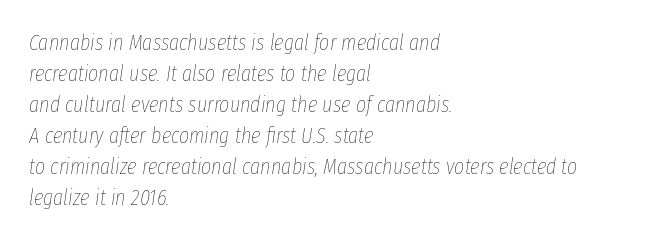
The letters sit at their default tracking, neither squeezed nor spread. An italicized treatment has been applied to the whole sample. The font sits on the lighter half of the weight spectrum, regular included. Baseline-to-baseline distance is the conventional proportion of letter height. Reading down the block, your eye returns to a fixed left position each line.
